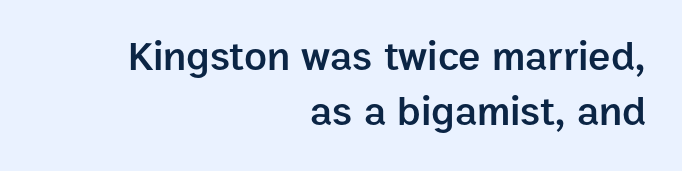
Q: Is the text bold? A: Semi-bold.
Q: Is the text italic (slanted)? A: No, it is upright.
Q: Is the typeface a serif or a sans-serif typeface? A: Sans-serif.
Q: Is the text underlined? A: No.
Q: How is the paragraph aligned? A: Right-aligned.
Q: Is the spacing between letters normal or unusually wide? A: Normal.
Q: Is the spacing between lines tight, normal or loose? A: Normal.
Q: Width (condensed, normal, or wide)? A: Normal.
Q: Stroke contrast? A: Low.
Q: x-height? A: Medium.
Q: Monospaced? A: No.
